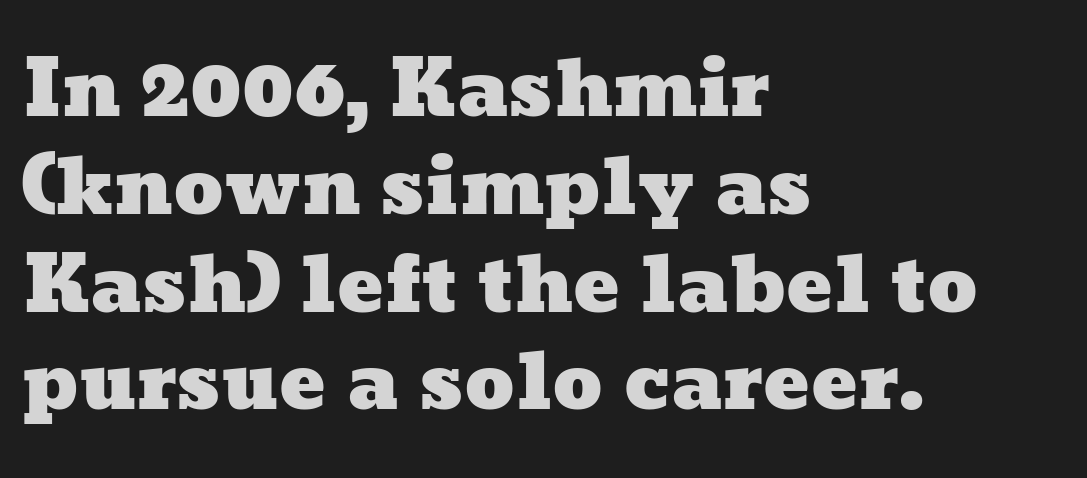
A bare baseline throughout the passage. The text block is weighted toward the left margin, trailing off unevenly rightward. The face used here is rendered with its standard letterfit. Here the designer chose a conventional face with non-uniform glyph widths. Each new line begins a customary step beneath the previous one.
